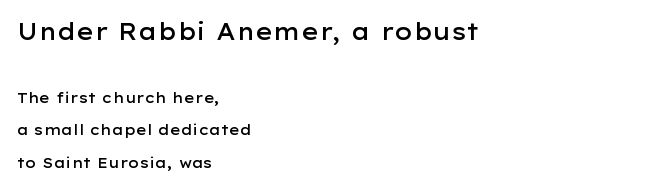
Q: Is the text bold? A: Semi-bold.
Q: Is the text italic (slanted)? A: No, it is upright.
Q: Is the text underlined? A: No.
Q: How is the paragraph aligned? A: Left-aligned.
Q: Is the spacing between letters normal or unusually wide? A: Normal.
Q: Is the spacing between lines tight, normal or loose? A: Loose.
Q: Which block of text is set in a larger size, the first (top) or the second (bottom)? A: The first (top) one.
